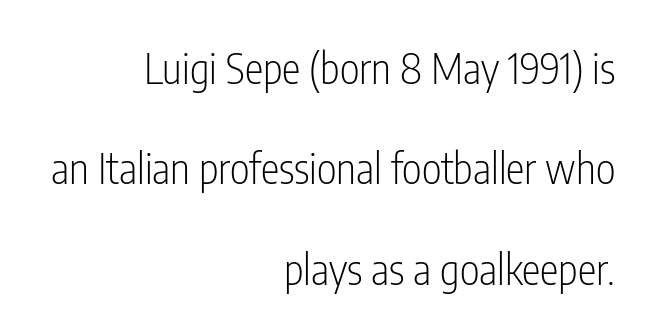
Q: Is the text bold? A: No.
Q: Is the text italic (slanted)? A: No, it is upright.
Q: Is the typeface a serif or a sans-serif typeface? A: Sans-serif.
Q: Is the text underlined? A: No.
Q: How is the paragraph aligned? A: Right-aligned.
Q: Is the spacing between letters normal or unusually wide? A: Normal.
Q: Is the spacing between lines tight, normal or loose? A: Loose.
Q: Width (condensed, normal, or wide)? A: Condensed.
Q: Stroke contrast? A: Low.
Q: x-height? A: Medium.
Q: Monospaced? A: No.
